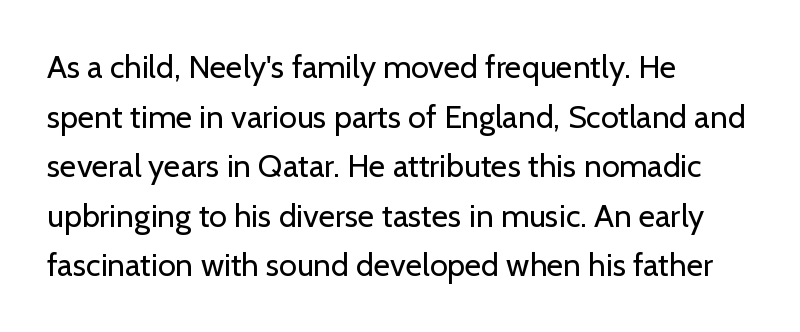
Rendered with straight, roman letterforms. The letterforms sit shoulder to shoulder at normal distance. One glance says typical: line gaps are just what's usual. Casual observation: everything's shoved over to the left. The font family rendered here belongs to the sans-serif group.
